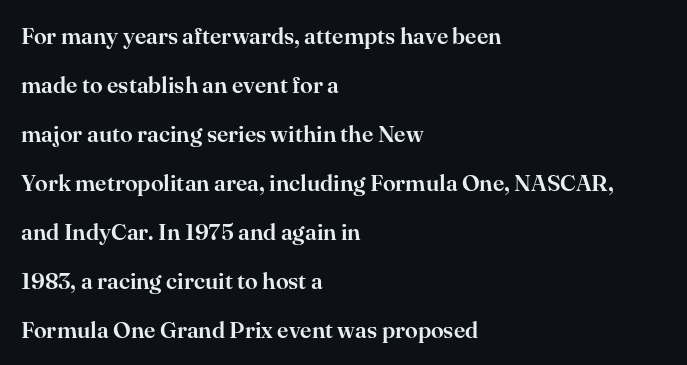
Standard letterfit; no display-style spreading of the glyphs. A clean baseline with only descenders dipping below it. Is there any slant? The stems are plumb. One-word summary of the alignment: left. Compared with typical paragraphs, the rows here are farther apart.
